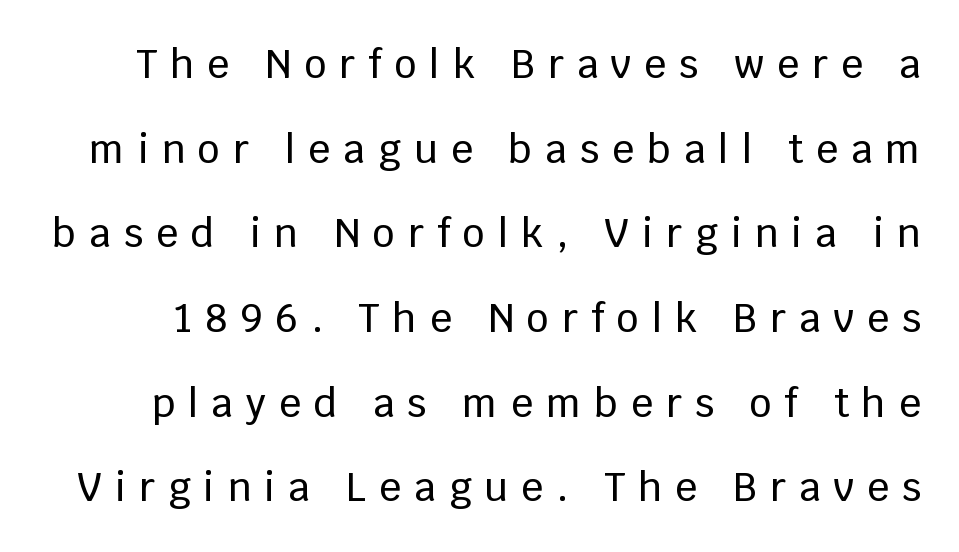
The letters carry no serifs — their stems end cleanly without finishing strokes. Do the characters align in a grid? No, the font is proportional. The vertical gap from one line to the next is large. Descender tails drop into unmarked territory.
